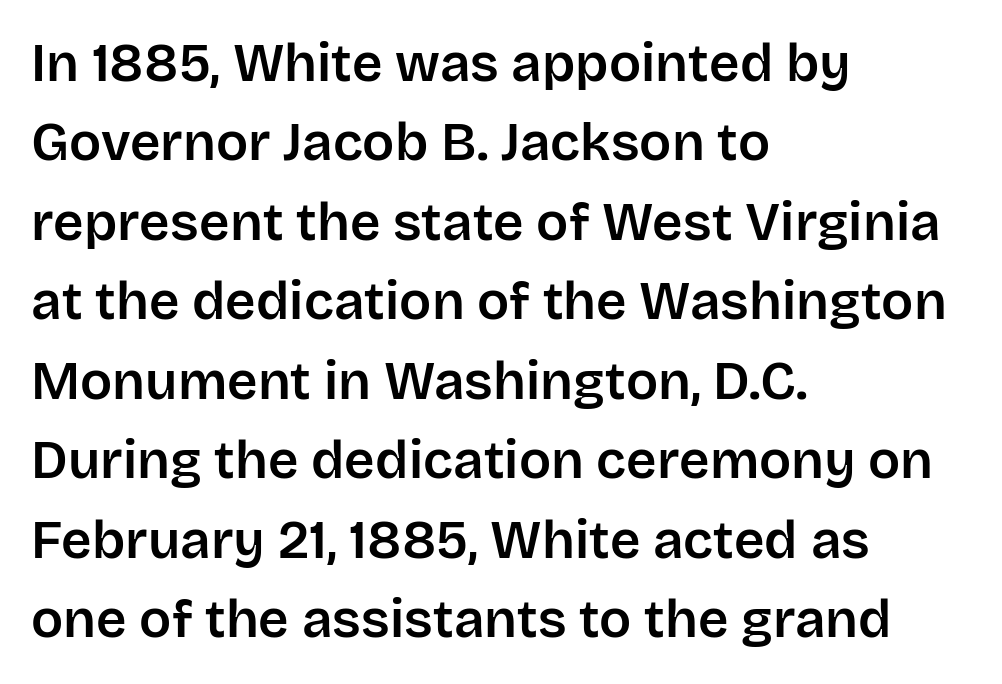
Q: Is the text italic (slanted)? A: No, it is upright.
Q: Is the typeface a serif or a sans-serif typeface? A: Sans-serif.
Q: Is the text underlined? A: No.
Q: How is the paragraph aligned? A: Left-aligned.
Q: Is the spacing between letters normal or unusually wide? A: Normal.
Q: Is the spacing between lines tight, normal or loose? A: Normal.
Q: Width (condensed, normal, or wide)? A: Normal.
Q: Stroke contrast? A: Low.
Q: x-height? A: Large.
Q: Monospaced? A: No.
